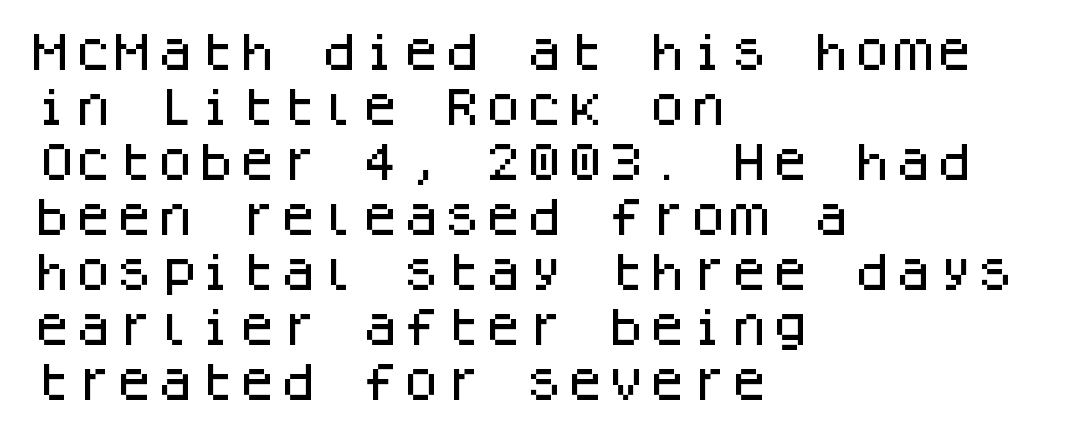
The image shows 41 px sans-serif type, upright, monospaced; set left-aligned, normal line spacing (1.34x), normal letter spacing, not underlined; low stroke contrast and a large x-height.
